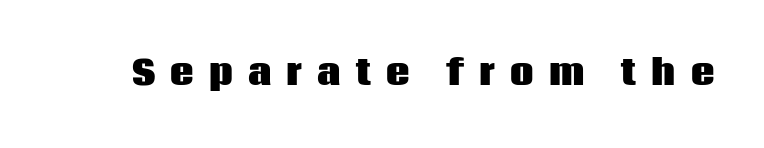
The image shows 33 px heavy sans-serif type, upright; set unusually wide letter spacing (+0.46 em), not underlined; low stroke contrast and a large x-height.
